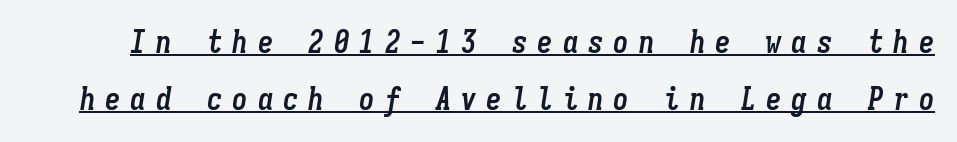
Q: Is the text bold? A: Yes.
Q: Is the text italic (slanted)? A: Yes, it leans right by about 9 degrees.
Q: Is the text underlined? A: Yes.
Q: Is the spacing between letters normal or unusually wide? A: Unusually wide.
Q: Width (condensed, normal, or wide)? A: Condensed.
Q: Stroke contrast? A: Low.
Q: x-height? A: Medium.
Q: Monospaced? A: Yes.
